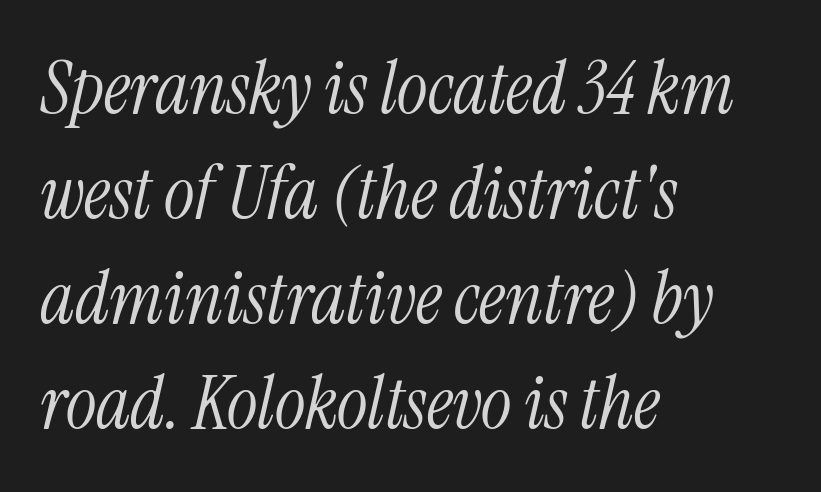
The image shows 73 px light, condensed serif type, italic (leaning right); set left-aligned, normal line spacing (1.44x), normal letter spacing, not underlined; medium stroke contrast and a medium x-height.
